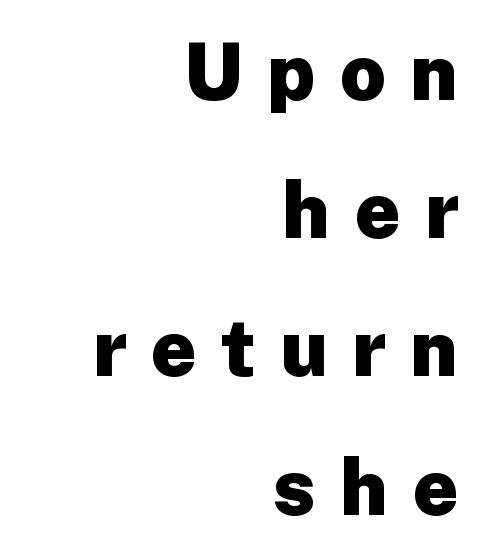
{"serif": "no", "italic": "no", "bold": "yes", "weight": "heavy", "width": "normal", "stroke_contrast": "low", "x_height": "medium", "monospaced": "no", "underline": "no", "align": "right", "line_spacing_ratio": 1.75, "letter_spacing": "wide", "letter_spacing_em": 0.31, "glyph_px": 79}
